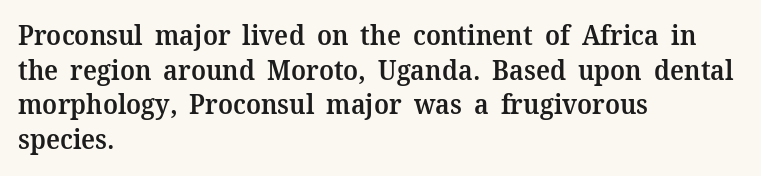
Q: Is the text bold? A: Semi-bold.
Q: Is the text italic (slanted)? A: No, it is upright.
Q: Is the text underlined? A: No.
Q: How is the paragraph aligned? A: Left-aligned.
Q: Is the spacing between letters normal or unusually wide? A: Normal.
Q: Is the spacing between lines tight, normal or loose? A: Normal.
